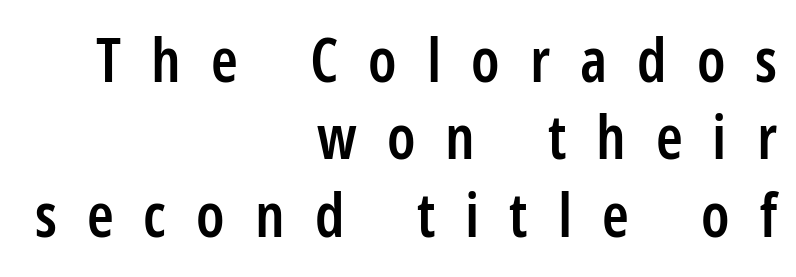
{"serif": "no", "italic": "no", "bold": "semi", "weight": "semibold", "width": "condensed", "stroke_contrast": "low", "x_height": "medium", "monospaced": "no", "underline": "no", "align": "right", "line_spacing": "normal", "line_spacing_ratio": 1.27, "letter_spacing": "wide", "letter_spacing_em": 0.49, "glyph_px": 61}
